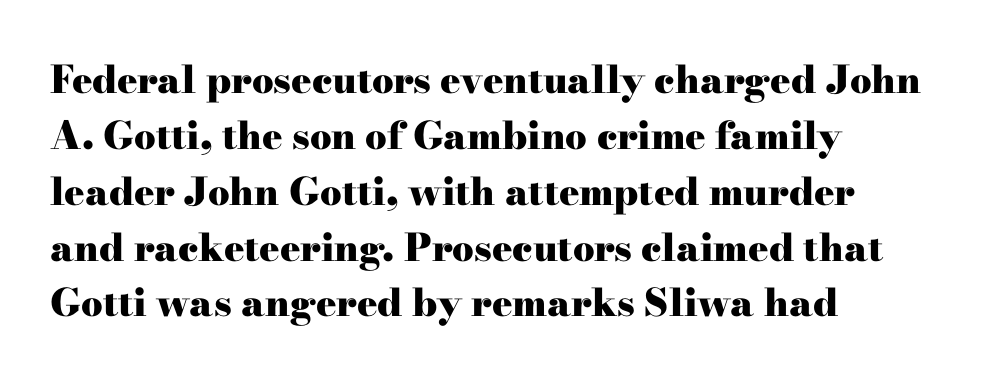
The image shows 38 px heavy, wide serif type, upright; set left-aligned, normal line spacing (1.47x), normal letter spacing, not underlined; high stroke contrast and a small x-height.
